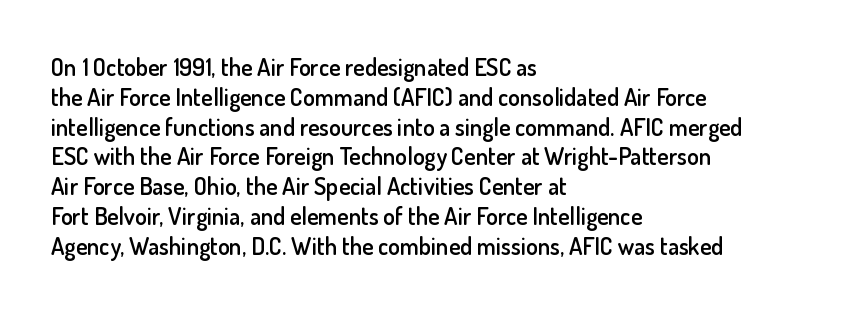
{"italic": "no", "bold": "semi", "underline": "no", "align": "left", "line_spacing_ratio": 1.24, "letter_spacing": "normal", "letter_spacing_em": 0.0, "glyph_px": 24}
